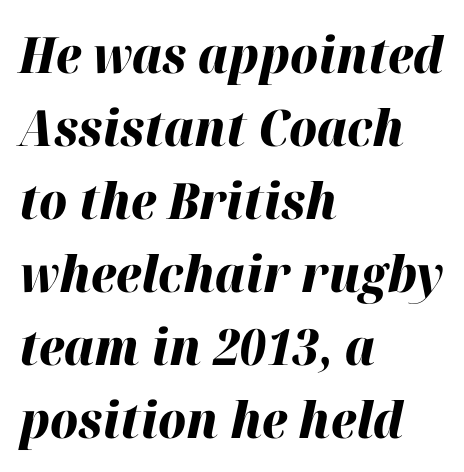
{"italic": "yes", "lean": "right", "slant_degrees": 12, "bold": "yes", "weight": "heavy", "width": "normal", "stroke_contrast": "high", "x_height": "medium", "monospaced": "no", "underline": "no", "align": "left", "line_spacing": "normal", "line_spacing_ratio": 1.46, "letter_spacing": "normal", "letter_spacing_em": 0.0, "glyph_px": 50}
